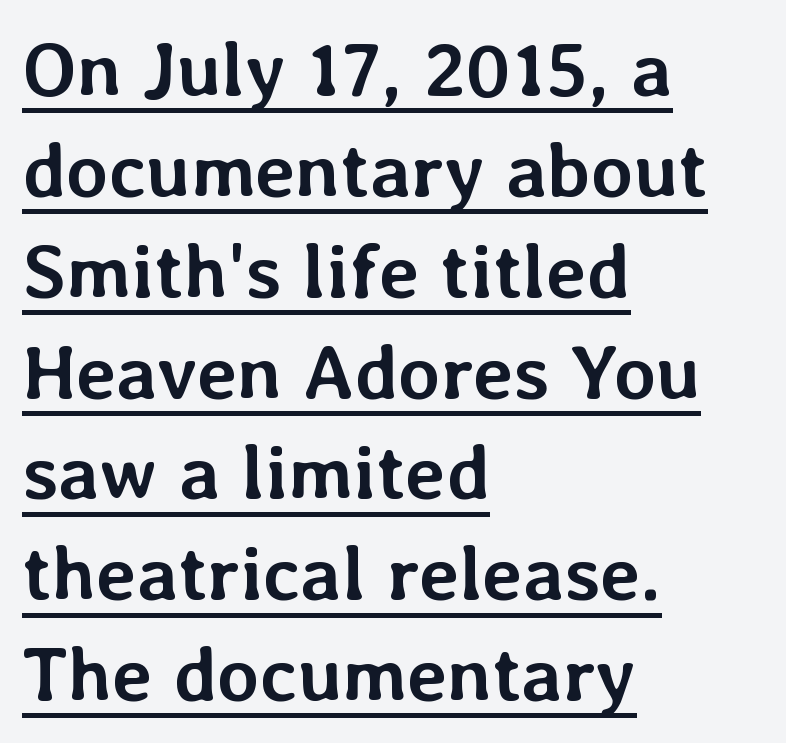
The image shows 77 px semibold type, upright; set left-aligned, normal line spacing (1.31x), normal letter spacing, underlined; low stroke contrast and a medium x-height.
